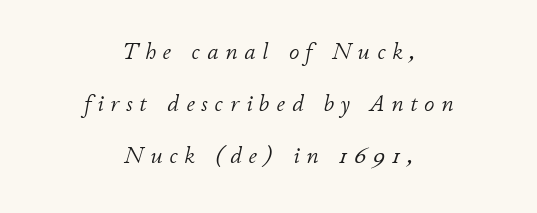
The image shows 23 px text type, italic (leaning right); set centered, loose line spacing (2.27x), unusually wide letter spacing (+0.3 em), not underlined.
